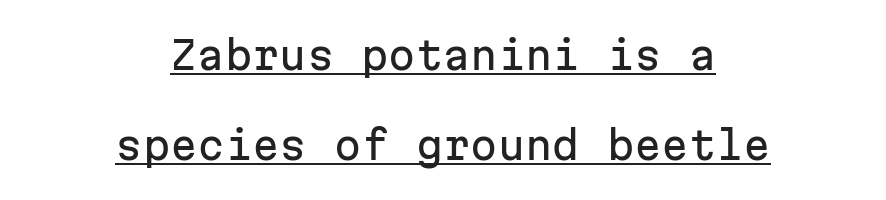
The vertical gap from one line to the next is large. Compared with undecorated copy, this sample adds a rule below the words. These lines were composed using upright roman letters. The text was rendered using a sans face with plain stroke endings.
